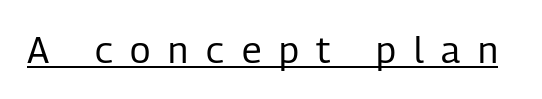
The image shows 37 px regular-weight, condensed sans-serif type, upright; set unusually wide letter spacing (+0.48 em), underlined; low stroke contrast and a medium x-height.
